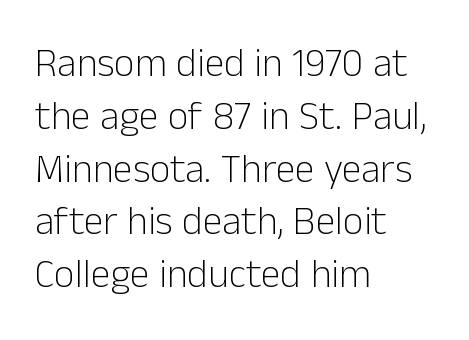
Q: Is the text bold? A: No.
Q: Is the text italic (slanted)? A: No, it is upright.
Q: Is the typeface a serif or a sans-serif typeface? A: Sans-serif.
Q: Is the text underlined? A: No.
Q: How is the paragraph aligned? A: Left-aligned.
Q: Is the spacing between letters normal or unusually wide? A: Normal.
Q: Is the spacing between lines tight, normal or loose? A: Normal.
Q: Width (condensed, normal, or wide)? A: Normal.
Q: Stroke contrast? A: Low.
Q: x-height? A: Medium.
Q: Monospaced? A: No.
